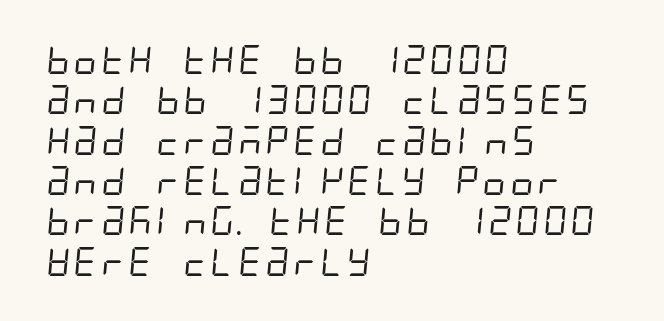
The image shows 29 px regular-weight, condensed sans-serif type; set left-aligned, normal line spacing (1.39x), normal letter spacing, not underlined; low stroke contrast and a large x-height.
